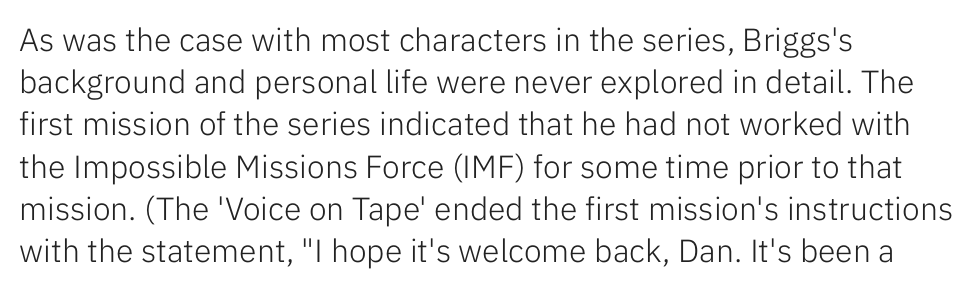
The paragraph shown leans on its left margin. Characters remain perfectly vertical along every line. The passage shown has conventional tracking throughout. Nothing heavy about these letters — not bold at all. These lines are composed in type without serifs. Only glyphs here, with clear space below each row.
